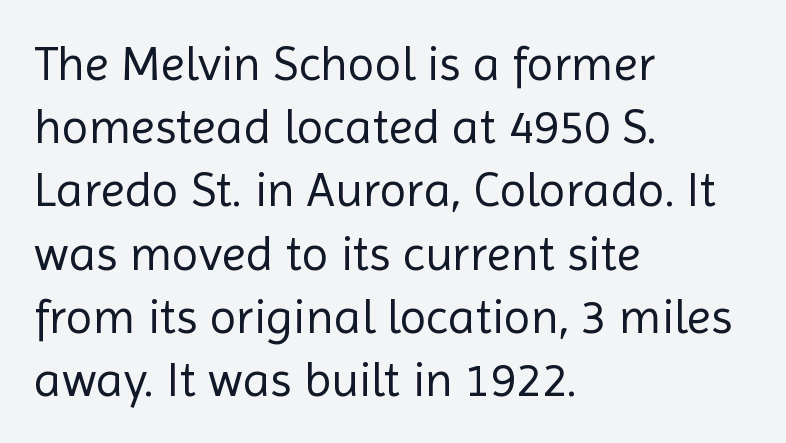
Q: Is the text bold? A: No.
Q: Is the text italic (slanted)? A: No, it is upright.
Q: Is the typeface a serif or a sans-serif typeface? A: Sans-serif.
Q: Is the text underlined? A: No.
Q: How is the paragraph aligned? A: Left-aligned.
Q: Is the spacing between letters normal or unusually wide? A: Normal.
Q: Is the spacing between lines tight, normal or loose? A: Normal.
Q: Width (condensed, normal, or wide)? A: Normal.
Q: x-height? A: Medium.
Q: Monospaced? A: No.
